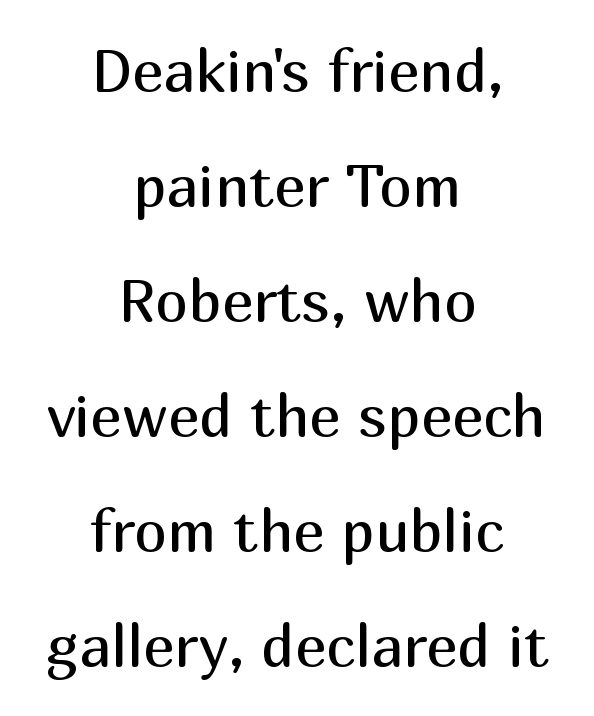
Unmarked baselines from the first word to the last. The letters stand upright; this is a roman face. Stroke terminals: plain, sans-serif. Airy leading. A typesetter would call this zero additional tracking.
